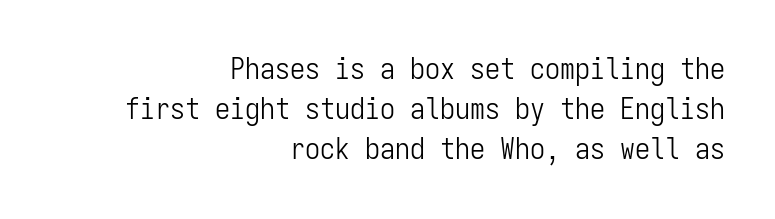
{"serif": "no", "italic": "no", "bold": "no", "weight": "light", "width": "condensed", "stroke_contrast": "low", "x_height": "medium", "monospaced": "yes", "underline": "no", "align": "right", "line_spacing": "normal", "line_spacing_ratio": 1.34, "letter_spacing": "normal", "letter_spacing_em": 0.0, "glyph_px": 30}
